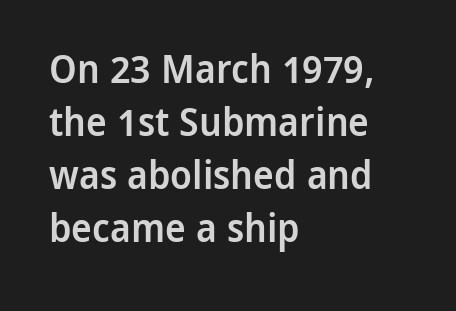
Horizontal bands of white between lines are of average thickness. The passage shown is not underscored anywhere. Typographic density is moderately raised because the face is semibold. Layout note: lines flush left. The line texture is even and compact thanks to regular tracking.
